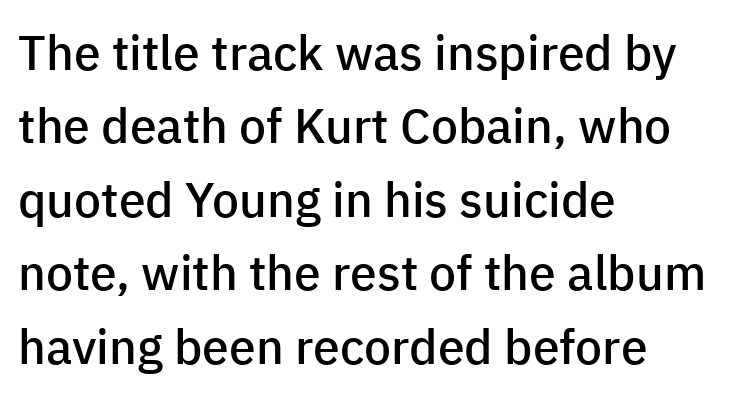
The image shows 48 px semibold sans-serif type, upright; set left-aligned, normal line spacing (1.53x), normal letter spacing, not underlined; low stroke contrast and a medium x-height.
